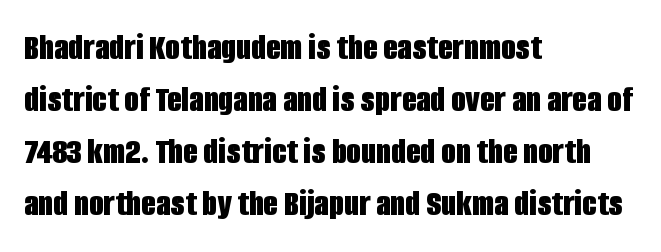
{"serif": "no", "italic": "no", "bold": "yes", "weight": "bold", "width": "condensed", "stroke_contrast": "low", "x_height": "large", "monospaced": "no", "underline": "no", "align": "left", "line_spacing": "normal", "line_spacing_ratio": 1.37, "letter_spacing": "normal", "letter_spacing_em": 0.0, "glyph_px": 38}
